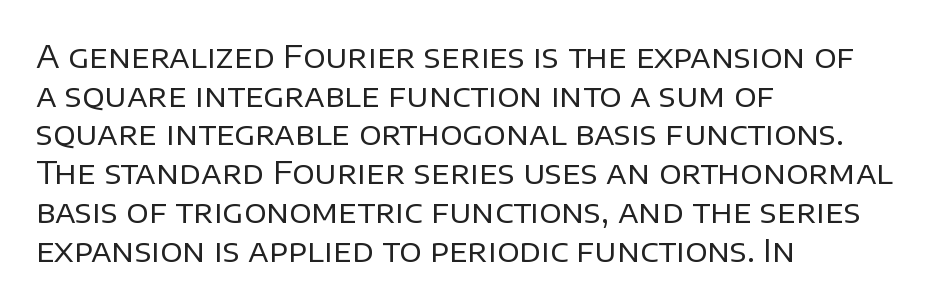
Q: Is the text bold? A: No.
Q: Is the text italic (slanted)? A: No, it is upright.
Q: Is the typeface a serif or a sans-serif typeface? A: Sans-serif.
Q: Is the text underlined? A: No.
Q: How is the paragraph aligned? A: Left-aligned.
Q: Is the spacing between letters normal or unusually wide? A: Normal.
Q: Is the spacing between lines tight, normal or loose? A: Normal.
Q: Width (condensed, normal, or wide)? A: Normal.
Q: Stroke contrast? A: Low.
Q: x-height? A: Large.
Q: Monospaced? A: No.
